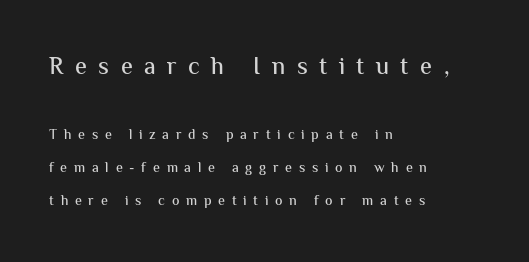
Q: Is the text italic (slanted)? A: No, it is upright.
Q: Is the text underlined? A: No.
Q: How is the paragraph aligned? A: Left-aligned.
Q: Is the spacing between letters normal or unusually wide? A: Unusually wide.
Q: Is the spacing between lines tight, normal or loose? A: Loose.
Q: Which block of text is set in a larger size, the first (top) or the second (bottom)? A: The first (top) one.
